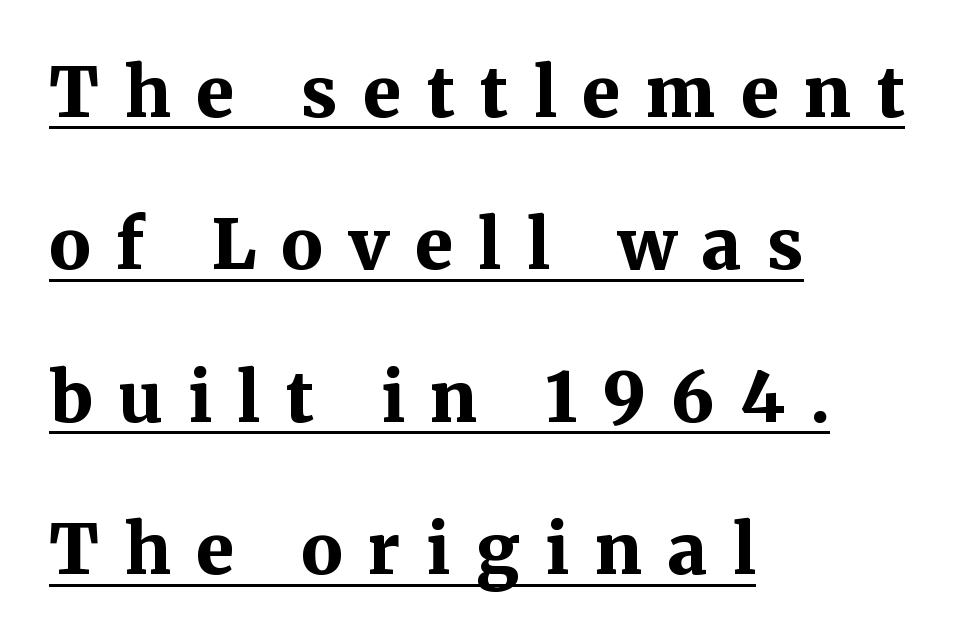
Q: Is the text bold? A: Yes.
Q: Is the text italic (slanted)? A: No, it is upright.
Q: Is the typeface a serif or a sans-serif typeface? A: Serif.
Q: Is the text underlined? A: Yes.
Q: How is the paragraph aligned? A: Left-aligned.
Q: Is the spacing between letters normal or unusually wide? A: Unusually wide.
Q: Is the spacing between lines tight, normal or loose? A: Loose.
Q: Width (condensed, normal, or wide)? A: Normal.
Q: Stroke contrast? A: Medium.
Q: x-height? A: Medium.
Q: Monospaced? A: No.
